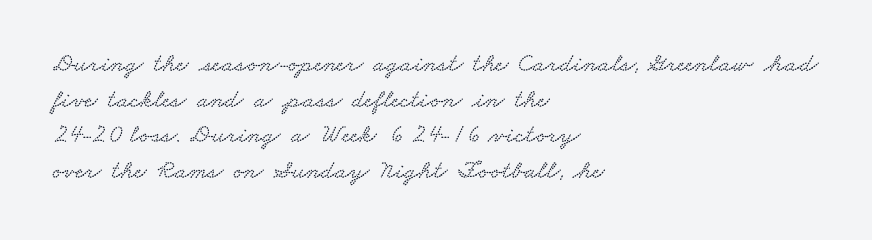
The image shows 26 px text type; set left-aligned, normal line spacing (1.37x), normal letter spacing, not underlined.
